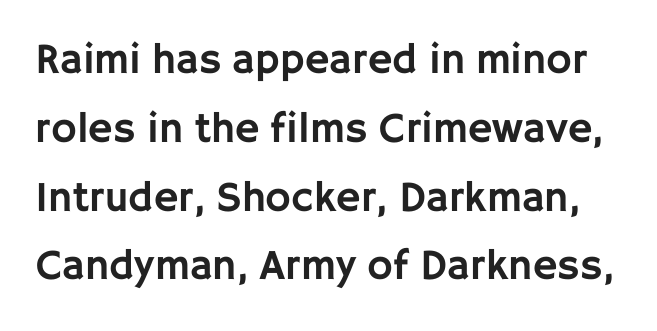
The image shows 43 px sans-serif type, upright; set normal line spacing (1.6x), normal letter spacing, not underlined; low stroke contrast and a large x-height.
